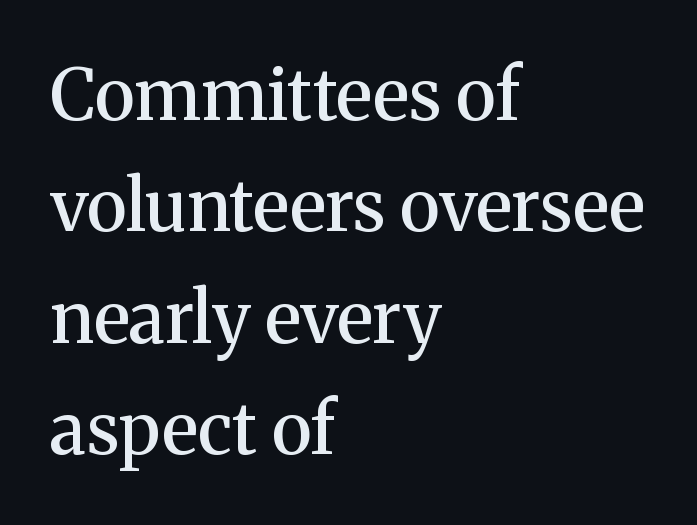
The image shows 71 px semibold serif type, upright; set left-aligned, normal line spacing (1.57x), normal letter spacing, not underlined; medium stroke contrast and a medium x-height.
